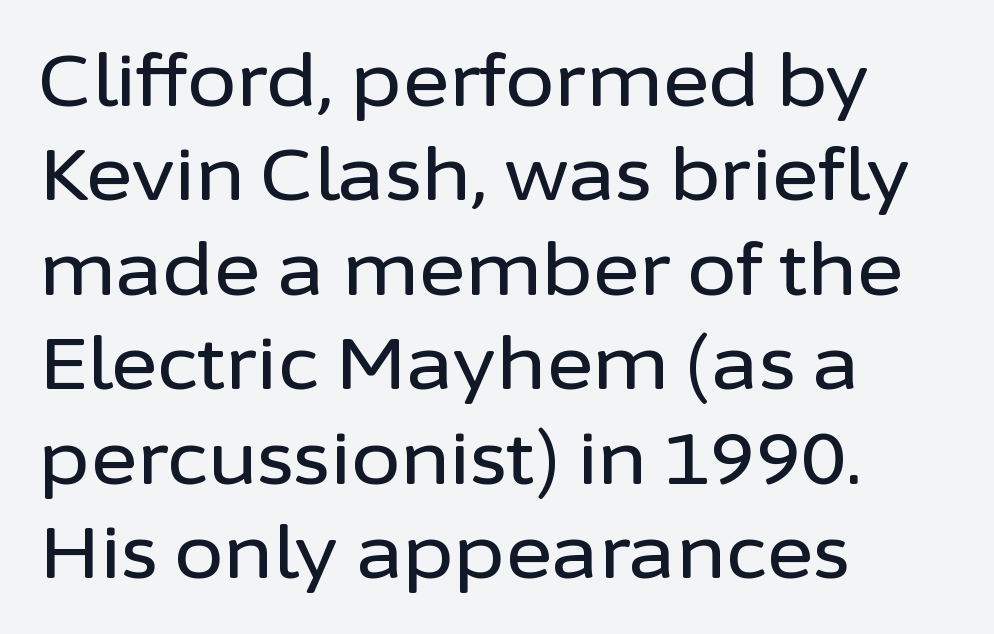
Q: Is the text italic (slanted)? A: No, it is upright.
Q: Is the typeface a serif or a sans-serif typeface? A: Sans-serif.
Q: Is the text underlined? A: No.
Q: How is the paragraph aligned? A: Left-aligned.
Q: Is the spacing between letters normal or unusually wide? A: Normal.
Q: Is the spacing between lines tight, normal or loose? A: Normal.
Q: Width (condensed, normal, or wide)? A: Normal.
Q: Stroke contrast? A: Low.
Q: x-height? A: Medium.
Q: Monospaced? A: No.
